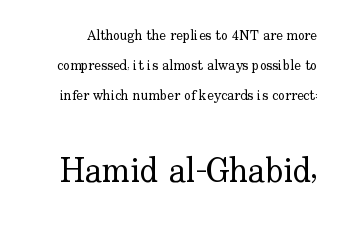
How are the letters spaced? Ordinarily, with no added tracking. The rendering uses natural spacing where letterforms have individual widths. Just letters on the line, the space beneath them empty. Which chunk is bigger? The second one — the bottom block dwarfs the top. No heavy texture on the line: the type isn't bold.
